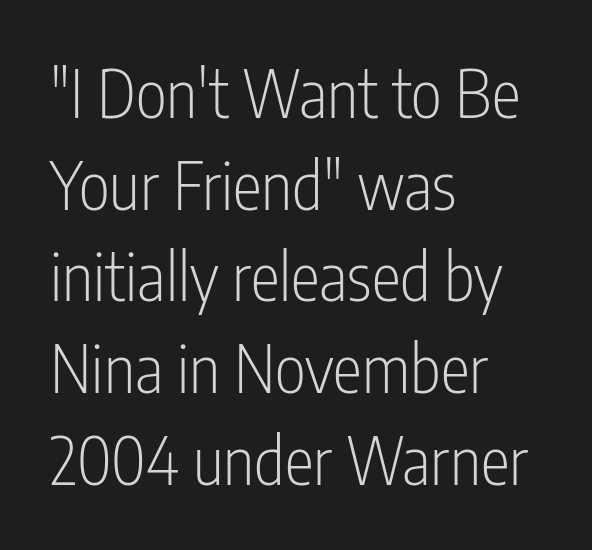
{"serif": "no", "italic": "no", "bold": "no", "weight": "light", "width": "condensed", "stroke_contrast": "low", "x_height": "medium", "monospaced": "no", "underline": "no", "align": "left", "line_spacing": "normal", "line_spacing_ratio": 1.39, "letter_spacing": "normal", "letter_spacing_em": 0.0, "glyph_px": 66}
